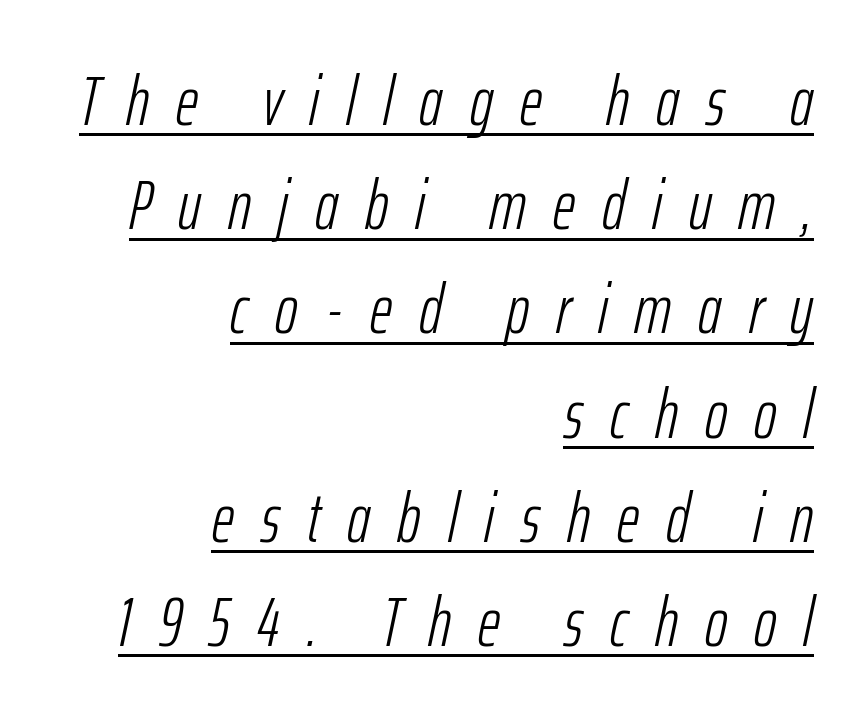
Q: Is the text bold? A: No.
Q: Is the text italic (slanted)? A: Yes, it leans right by about 12 degrees.
Q: Is the text underlined? A: Yes.
Q: How is the paragraph aligned? A: Right-aligned.
Q: Is the spacing between letters normal or unusually wide? A: Unusually wide.
Q: Is the spacing between lines tight, normal or loose? A: Normal.
Q: Width (condensed, normal, or wide)? A: Condensed.
Q: Stroke contrast? A: Low.
Q: x-height? A: Medium.
Q: Monospaced? A: No.
